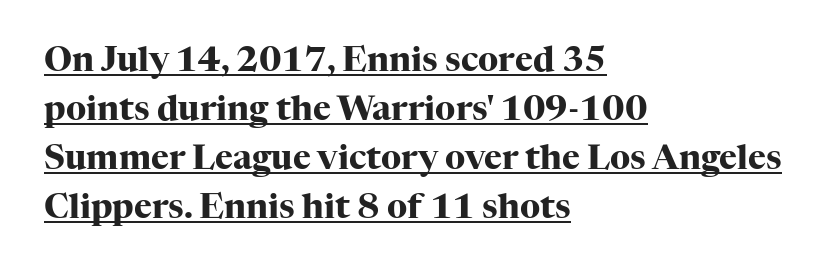
The image shows 34 px heavy serif type, upright; set left-aligned, normal line spacing (1.44x), normal letter spacing, underlined; high stroke contrast and a medium x-height.
